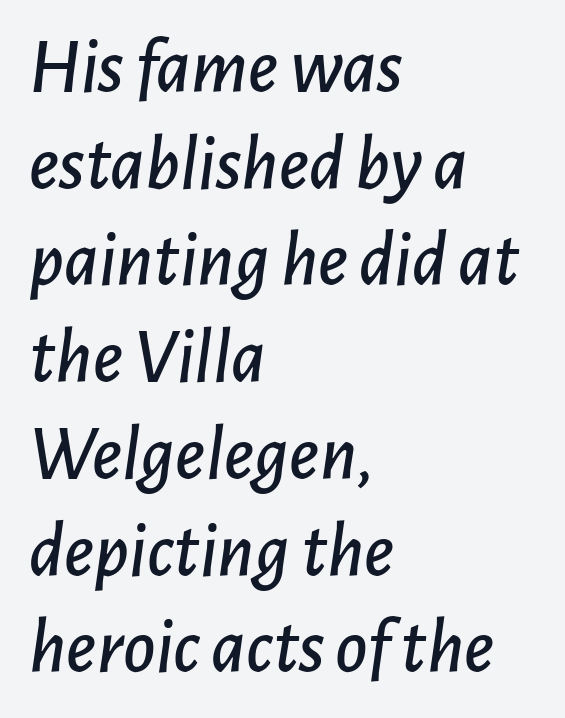
{"italic": "yes", "lean": "right", "slant_degrees": 7, "width": "normal", "stroke_contrast": "low", "x_height": "medium", "monospaced": "no", "underline": "no", "align": "left", "line_spacing_ratio": 1.24, "letter_spacing": "normal", "letter_spacing_em": 0.0, "glyph_px": 78}
